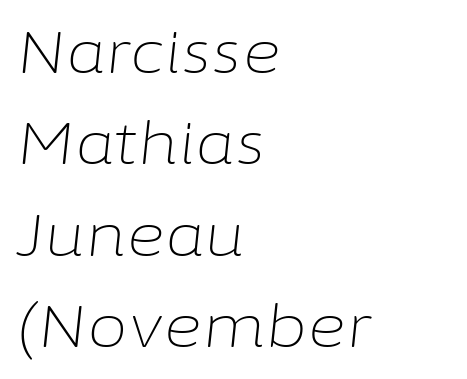
{"italic": "yes", "lean": "right", "slant_degrees": 6, "bold": "no", "weight": "light", "width": "normal", "stroke_contrast": "low", "x_height": "medium", "monospaced": "no", "underline": "no", "align": "left", "line_spacing": "normal", "line_spacing_ratio": 1.55, "letter_spacing": "normal", "letter_spacing_em": 0.0, "glyph_px": 59}
